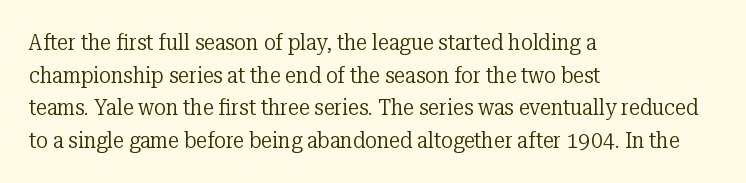
{"italic": "no", "bold": "no", "underline": "no", "align": "left", "line_spacing": "normal", "line_spacing_ratio": 1.48, "letter_spacing": "normal", "letter_spacing_em": 0.0, "glyph_px": 22}
